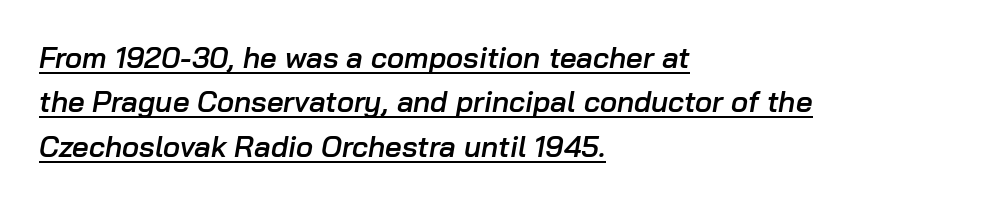
The type is set solid horizontally, with unmodified tracking. This block has exactly the height ordinary leading produces. Is this a fixed-width face? No — the glyphs have proportional, varying widths. Compared with undecorated copy, this sample adds a rule below the words. Does the copy run flush right? No — it runs flush left.
